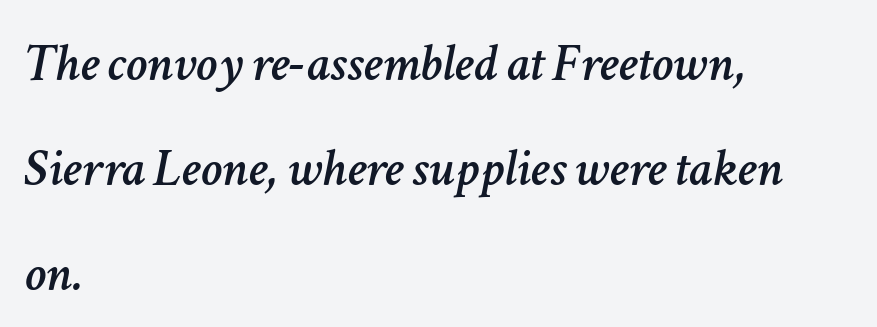
{"italic": "yes", "lean": "right", "slant_degrees": 11, "width": "normal", "stroke_contrast": "low", "x_height": "medium", "monospaced": "no", "underline": "no", "align": "left", "line_spacing": "loose", "line_spacing_ratio": 1.94, "letter_spacing": "normal", "letter_spacing_em": 0.0, "glyph_px": 54}
